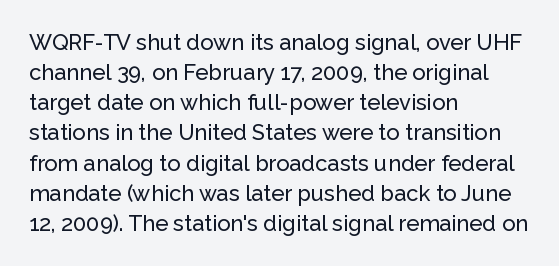
Q: Is the text italic (slanted)? A: No, it is upright.
Q: Is the text underlined? A: No.
Q: How is the paragraph aligned? A: Left-aligned.
Q: Is the spacing between letters normal or unusually wide? A: Normal.
Q: Is the spacing between lines tight, normal or loose? A: Normal.
